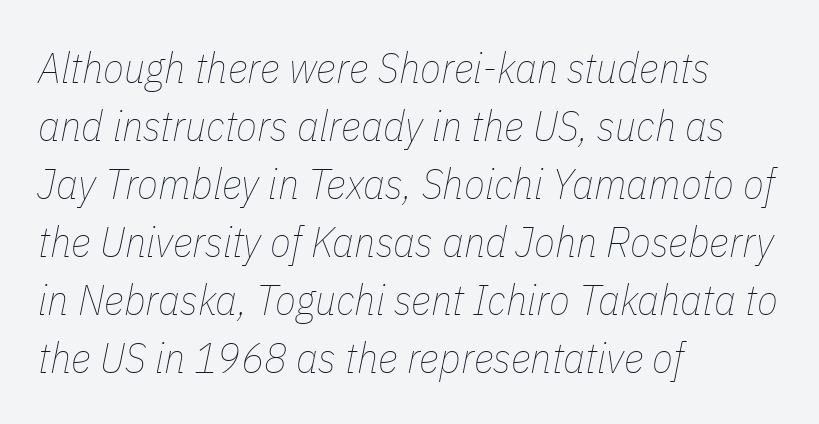
Q: Is the text bold? A: No.
Q: Is the text italic (slanted)? A: Yes, it leans right by about 11 degrees.
Q: Is the text underlined? A: No.
Q: How is the paragraph aligned? A: Left-aligned.
Q: Is the spacing between letters normal or unusually wide? A: Normal.
Q: Is the spacing between lines tight, normal or loose? A: Normal.
Q: Width (condensed, normal, or wide)? A: Condensed.
Q: Stroke contrast? A: Low.
Q: x-height? A: Medium.
Q: Monospaced? A: No.
